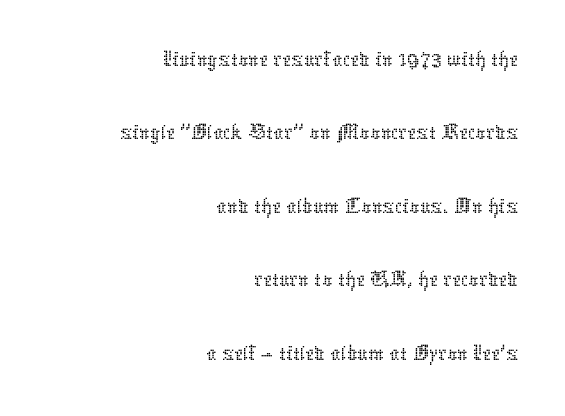
The image shows 50 px thin type, upright; set right-aligned, normal line spacing (1.47x), normal letter spacing, not underlined; low stroke contrast and a medium x-height.
